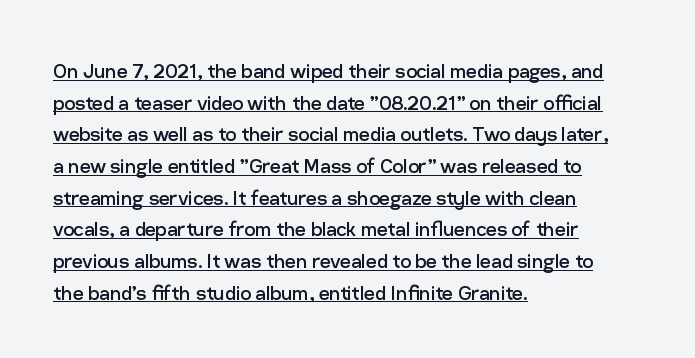
{"italic": "no", "bold": "no", "underline": "yes", "align": "left", "line_spacing": "normal", "line_spacing_ratio": 1.32, "letter_spacing": "normal", "letter_spacing_em": 0.0, "glyph_px": 24}
